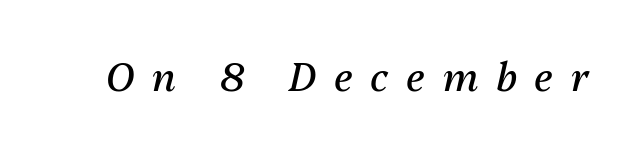
{"italic": "yes", "lean": "right", "slant_degrees": 13, "bold": "no", "weight": "regular", "width": "normal", "stroke_contrast": "medium", "x_height": "medium", "monospaced": "no", "underline": "no", "letter_spacing": "wide", "letter_spacing_em": 0.45, "glyph_px": 39}
